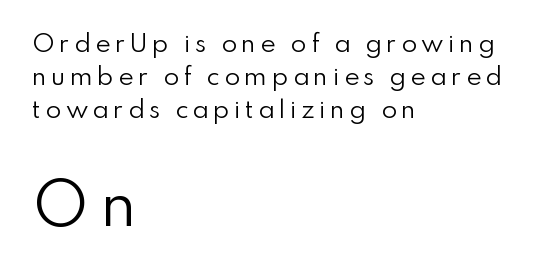
Q: Is the text bold? A: No.
Q: Is the text italic (slanted)? A: No, it is upright.
Q: Is the typeface a serif or a sans-serif typeface? A: Sans-serif.
Q: Is the text underlined? A: No.
Q: How is the paragraph aligned? A: Left-aligned.
Q: Is the spacing between lines tight, normal or loose? A: Normal.
Q: Which block of text is set in a larger size, the first (top) or the second (bottom)? A: The second (bottom) one.
Q: Width (condensed, normal, or wide)? A: Normal.
Q: Stroke contrast? A: Low.
Q: x-height? A: Small.
Q: Monospaced? A: No.
